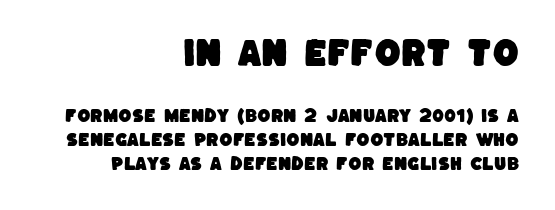
{"serif": "no", "width": "normal", "stroke_contrast": "low", "x_height": "large", "monospaced": "no", "underline": "no", "align": "right", "line_spacing": "normal", "line_spacing_ratio": 1.58, "letter_spacing": "normal", "letter_spacing_em": 0.0, "larger_block": "first", "size_ratio": 2.0, "glyph_px": 30}
